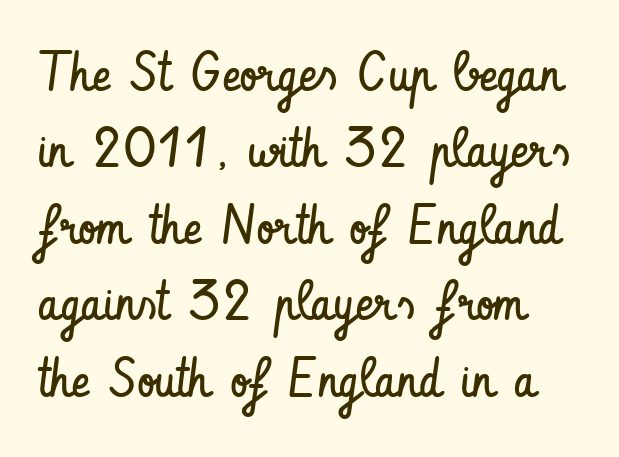
{"serif": "no", "italic": "no", "bold": "no", "weight": "regular", "width": "condensed", "stroke_contrast": "low", "x_height": "small", "monospaced": "no", "underline": "no", "align": "left", "line_spacing": "normal", "line_spacing_ratio": 1.39, "letter_spacing": "normal", "letter_spacing_em": 0.0, "glyph_px": 55}
